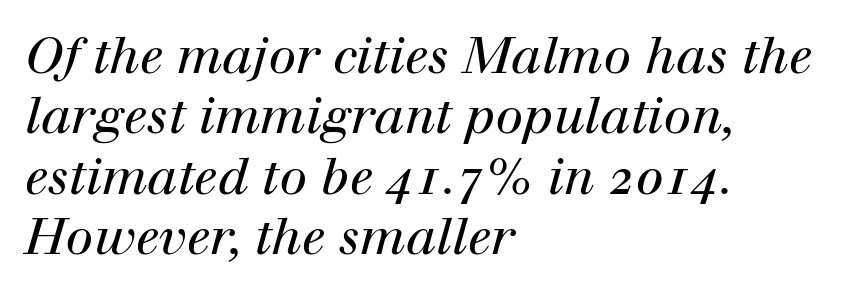
You could not count columns in this text — the font is proportionally spaced. The ragged edge is on the right, which tells us the setting is flush left. The cut favours lightness, reaching ordinary text weight at its darkest. The letters carry serifs — small finishing strokes at the ends of their stems.
